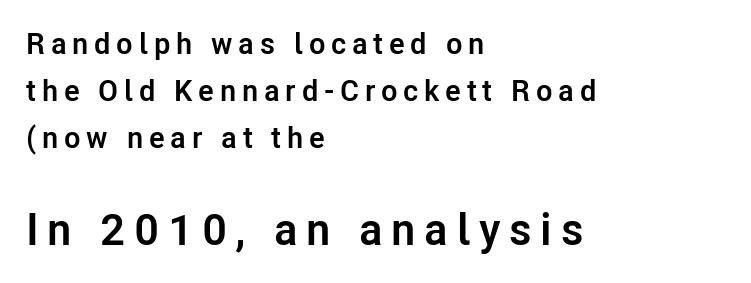
Q: Is the text bold? A: Yes.
Q: Is the text italic (slanted)? A: No, it is upright.
Q: Is the typeface a serif or a sans-serif typeface? A: Sans-serif.
Q: Is the text underlined? A: No.
Q: How is the paragraph aligned? A: Left-aligned.
Q: Is the spacing between lines tight, normal or loose? A: Normal.
Q: Which block of text is set in a larger size, the first (top) or the second (bottom)? A: The second (bottom) one.
Q: Width (condensed, normal, or wide)? A: Normal.
Q: Stroke contrast? A: Low.
Q: x-height? A: Medium.
Q: Monospaced? A: No.
